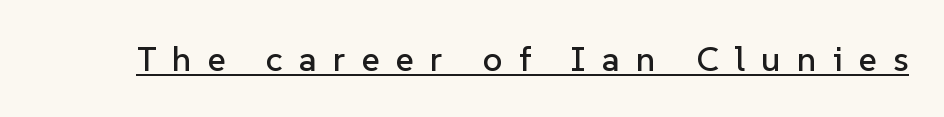
The image shows 35 px sans-serif type, upright; set unusually wide letter spacing (+0.46 em), underlined; low stroke contrast and a medium x-height.
